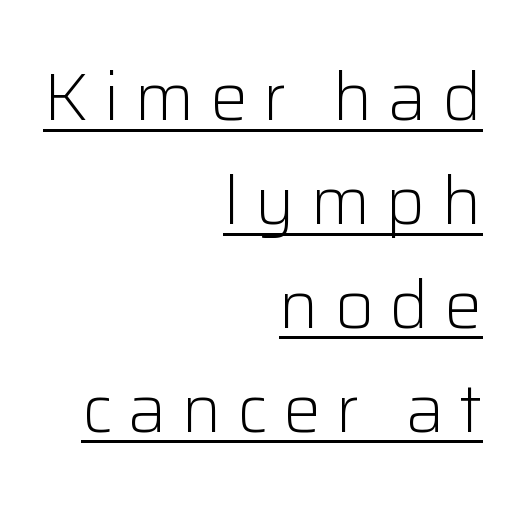
The image shows 67 px light sans-serif type, upright; set right-aligned, normal line spacing (1.55x), unusually wide letter spacing (+0.23 em), underlined; low stroke contrast and a medium x-height.
